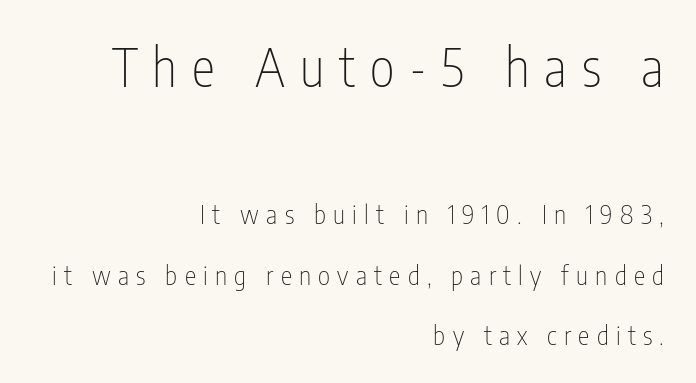
{"serif": "no", "italic": "no", "bold": "no", "weight": "thin", "width": "condensed", "stroke_contrast": "low", "x_height": "medium", "monospaced": "no", "underline": "no", "align": "right", "line_spacing": "loose", "line_spacing_ratio": 2.32, "letter_spacing": "wide", "letter_spacing_em": 0.28, "larger_block": "first", "size_ratio": 2.04, "glyph_px": 53}
